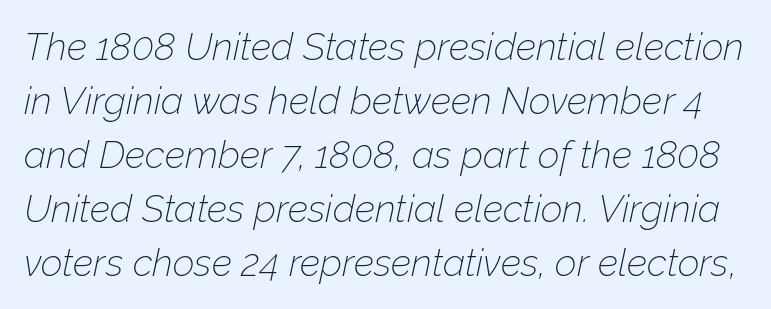
The typography opts for an oblique posture over an upright one. Only glyphs here, with clear space below each row. Each stroke keeps to a modest, everyday thickness or less. Here the designer chose a conventional face with non-uniform glyph widths. Caption: standard tracking, unaltered. Vertically, the passage feels balanced, rows spaced as you'd expect.
